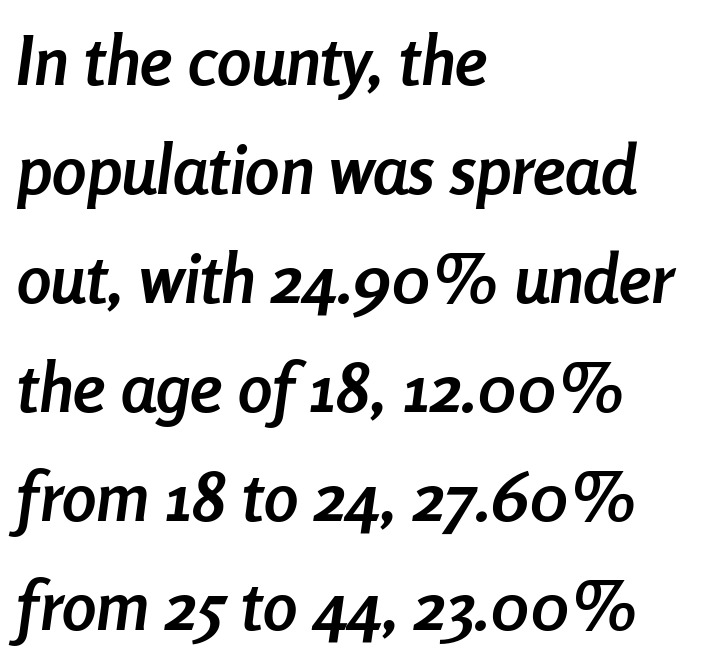
Q: Is the text bold? A: Yes.
Q: Is the text italic (slanted)? A: Yes, it leans right by about 8 degrees.
Q: Is the text underlined? A: No.
Q: How is the paragraph aligned? A: Left-aligned.
Q: Is the spacing between letters normal or unusually wide? A: Normal.
Q: Is the spacing between lines tight, normal or loose? A: Normal.
Q: Width (condensed, normal, or wide)? A: Condensed.
Q: Stroke contrast? A: Low.
Q: x-height? A: Medium.
Q: Monospaced? A: No.
